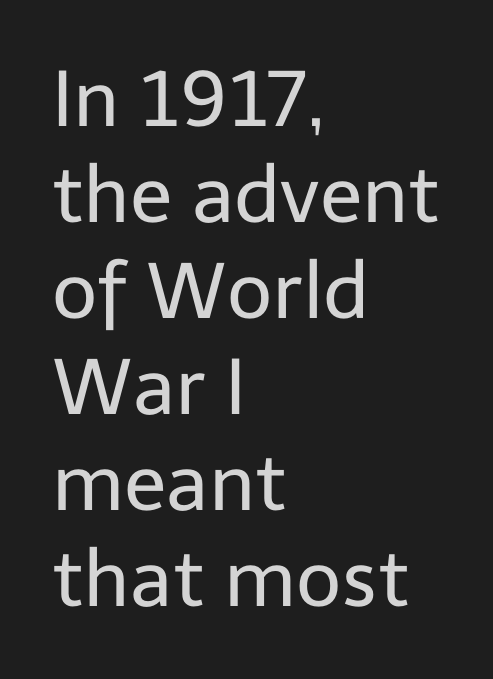
The passage shown is typed in a proportional face where columns would drift. Note: no serifs on the glyphs. Heft: none added — not bold. Each row of text sits above clean, open space.
